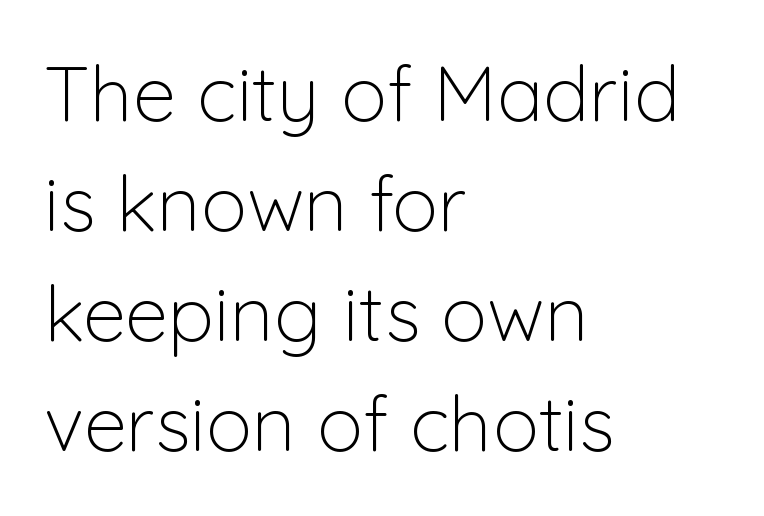
{"serif": "no", "italic": "no", "bold": "no", "weight": "light", "width": "normal", "stroke_contrast": "low", "x_height": "medium", "monospaced": "no", "underline": "no", "align": "left", "line_spacing": "normal", "line_spacing_ratio": 1.43, "letter_spacing": "normal", "letter_spacing_em": 0.0, "glyph_px": 77}
